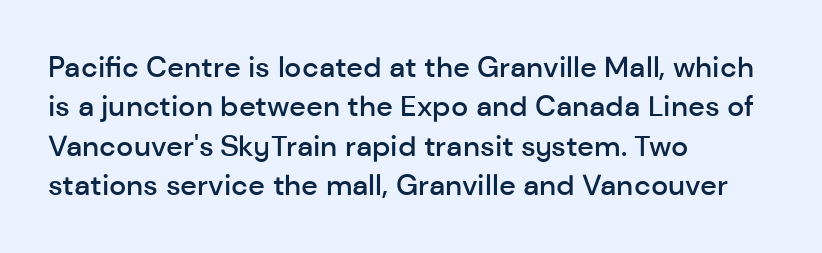
The setting favours the left margin, as ordinary paragraphs usually do. Reading down the column, the eye jumps a familiar distance to each next line. Regarding serifs, this sample does without them. This rendering features lettering with no underline. Heft: intermediate — a semibold.
